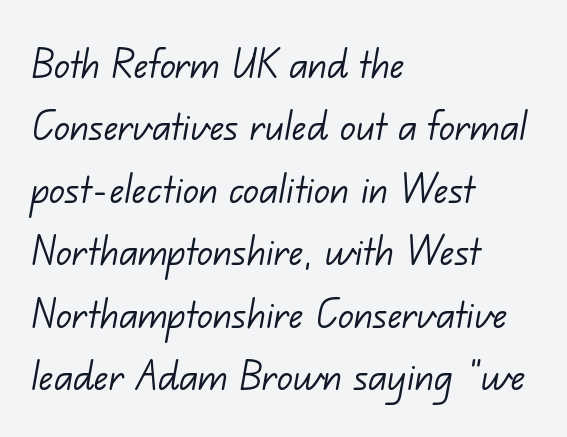
{"serif": "no", "bold": "no", "weight": "light", "width": "normal", "stroke_contrast": "low", "x_height": "small", "monospaced": "no", "underline": "no", "align": "left", "line_spacing": "normal", "line_spacing_ratio": 1.3, "letter_spacing": "normal", "letter_spacing_em": 0.0, "glyph_px": 48}
